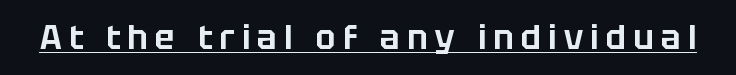
Q: Is the text italic (slanted)? A: No, it is upright.
Q: Is the typeface a serif or a sans-serif typeface? A: Sans-serif.
Q: Is the text underlined? A: Yes.
Q: Is the spacing between letters normal or unusually wide? A: Unusually wide.
Q: Width (condensed, normal, or wide)? A: Normal.
Q: Stroke contrast? A: Low.
Q: x-height? A: Large.
Q: Monospaced? A: No.
